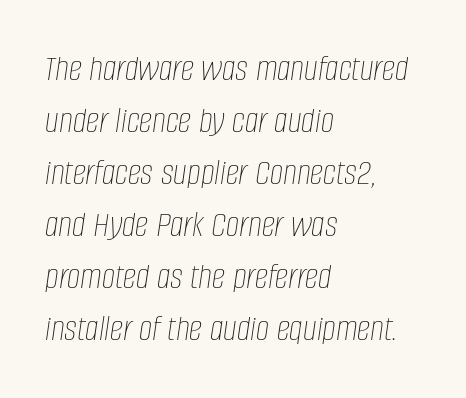
The lines sit at an ordinary, default distance from one another. Plain, unruled lines of type. Style check: oblique. Think of a printed novel: that variable character pitch is what you see here. The cut favours lightness, reaching ordinary text weight at its darkest.
